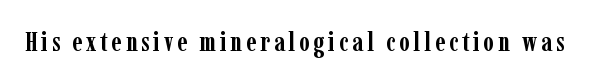
The lettering holds an erect, upright posture throughout. Check the space under the baseline: it is left empty. Does the weight exceed regular? Yes, all the way to bold.
